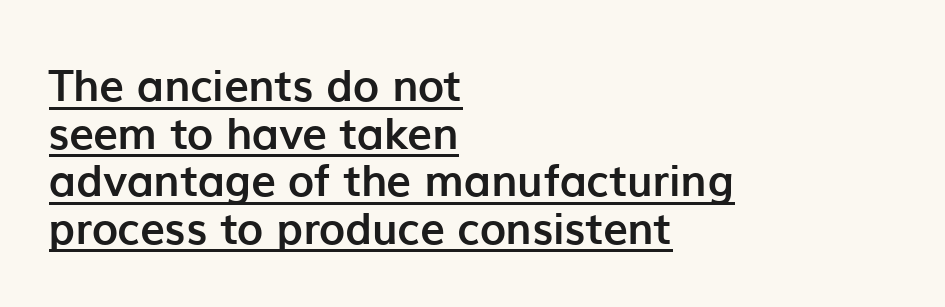
{"serif": "no", "italic": "no", "bold": "yes", "weight": "semibold", "width": "normal", "stroke_contrast": "low", "x_height": "medium", "monospaced": "no", "underline": "yes", "align": "left", "line_spacing": "tight", "line_spacing_ratio": 1.08, "letter_spacing": "normal", "letter_spacing_em": 0.0, "glyph_px": 44}
